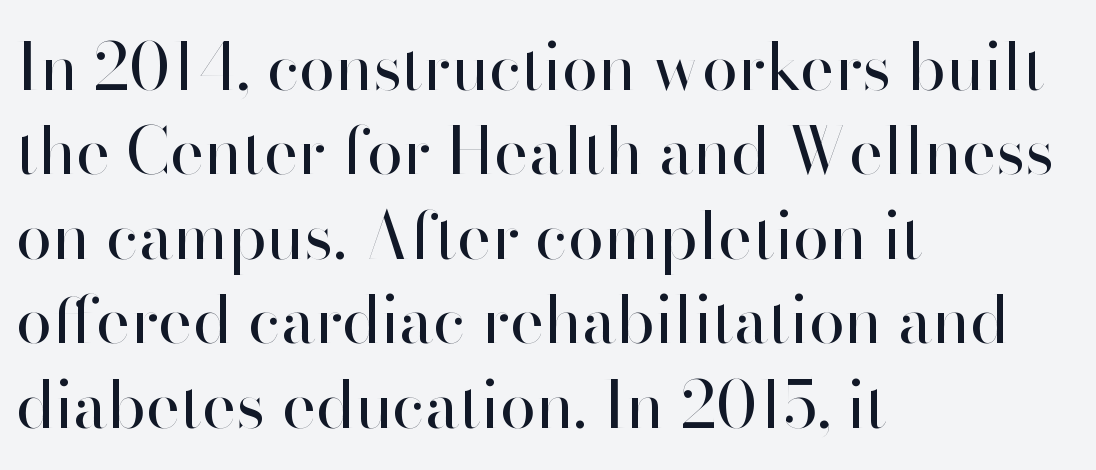
Q: Is the text bold? A: No.
Q: Is the text italic (slanted)? A: No, it is upright.
Q: Is the typeface a serif or a sans-serif typeface? A: Sans-serif.
Q: Is the text underlined? A: No.
Q: How is the paragraph aligned? A: Left-aligned.
Q: Is the spacing between letters normal or unusually wide? A: Normal.
Q: Is the spacing between lines tight, normal or loose? A: Normal.
Q: Width (condensed, normal, or wide)? A: Normal.
Q: Stroke contrast? A: High.
Q: x-height? A: Small.
Q: Monospaced? A: No.
